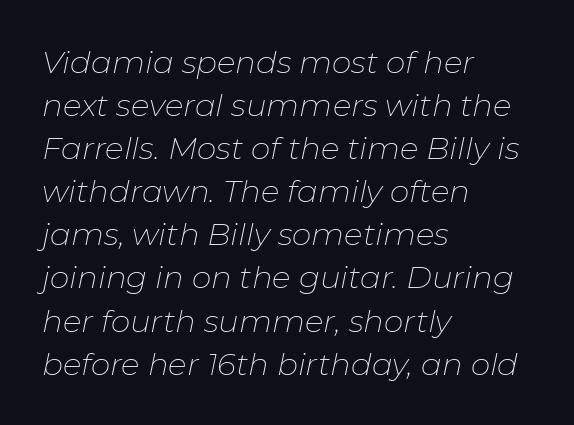
The image shows 31 px thin type, italic (leaning right); set left-aligned, normal line spacing (1.39x), normal letter spacing, not underlined; low stroke contrast and a medium x-height.
